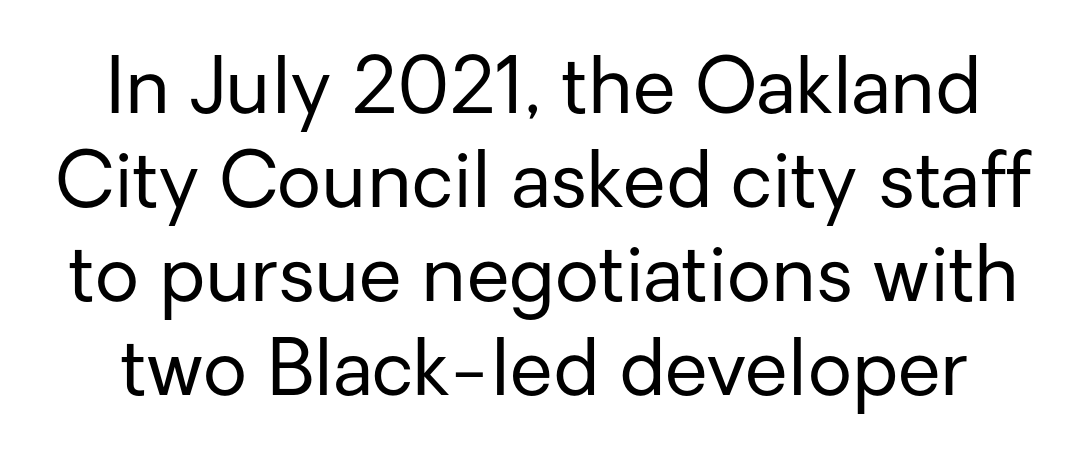
The image shows 77 px regular-weight sans-serif type, upright; set line spacing 1.22x, normal letter spacing, not underlined; low stroke contrast and a medium x-height.
